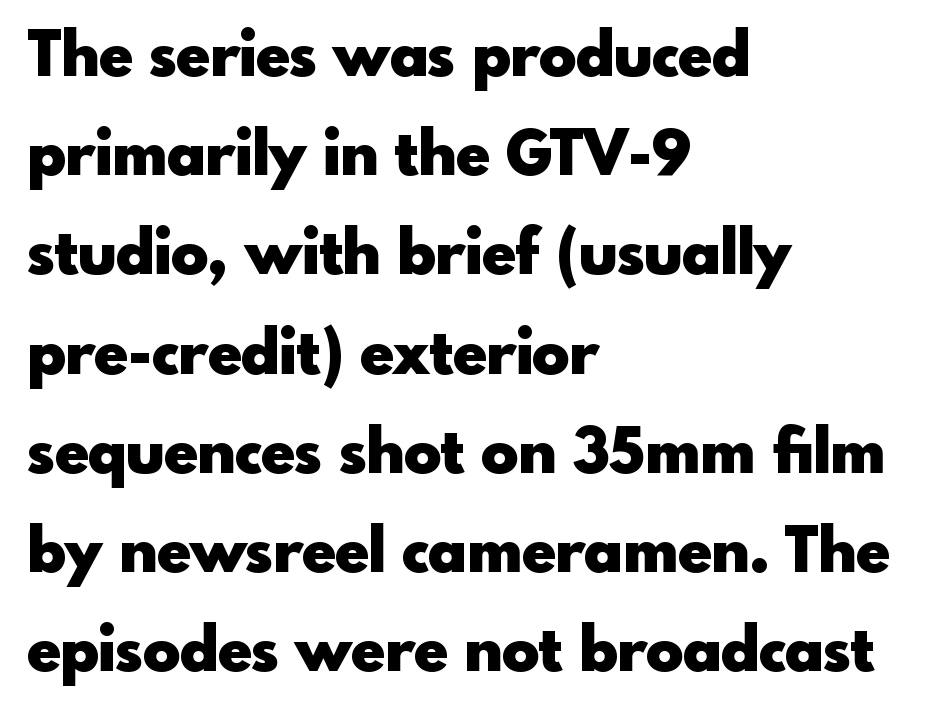
Caption: standard tracking, unaltered. No word sits above an underline. Strong, thick strokes mark this as bold type. The passage shown is typed in a proportional face where columns would drift.
